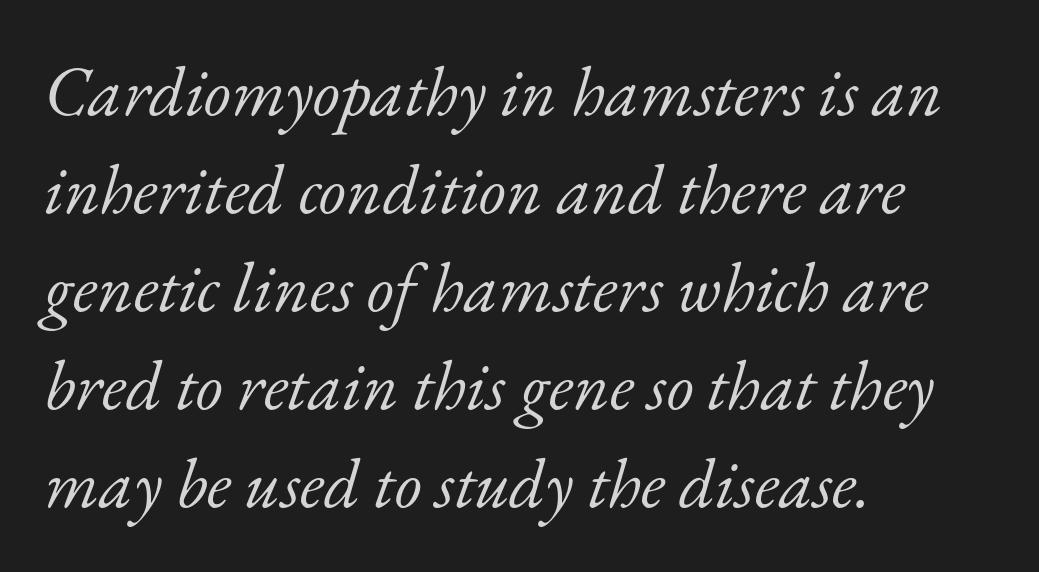
Typographically, this falls in the serif category. The ragged edge is on the right, which tells us the setting is flush left. Is this a heavy cut? Hardly; it is regular or lighter. Note the varied advance widths — an 'i' is clearly narrower than an 'm'. Tracking here is standard; glyphs follow each other at the usual distance. This is oblique type, the kind used for emphasis or titles.
